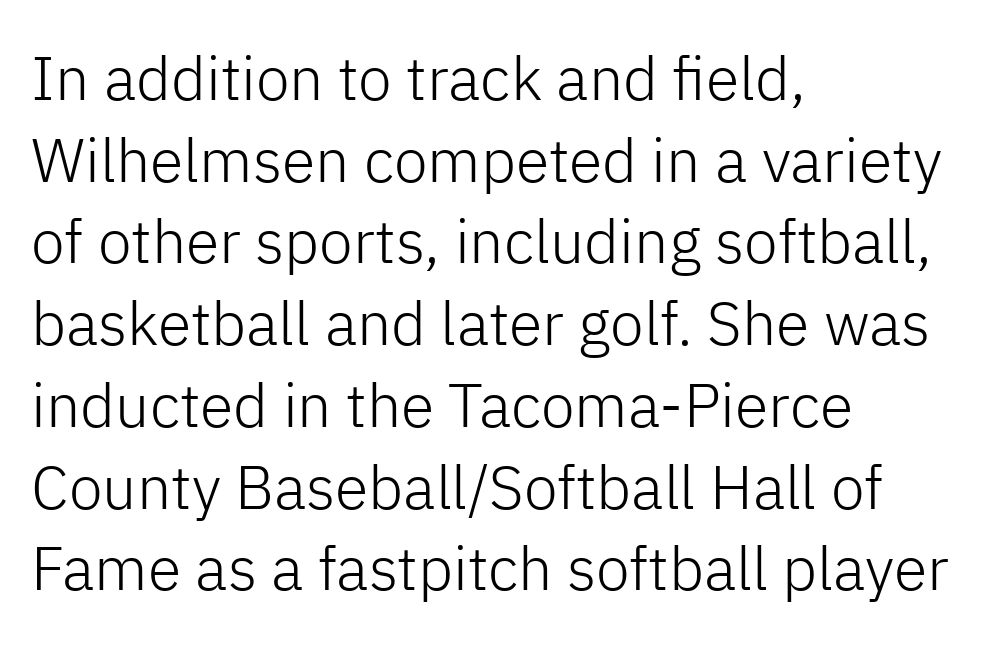
The image shows 61 px light sans-serif type, upright; set left-aligned, normal line spacing (1.34x), normal letter spacing, not underlined; low stroke contrast and a medium x-height.
